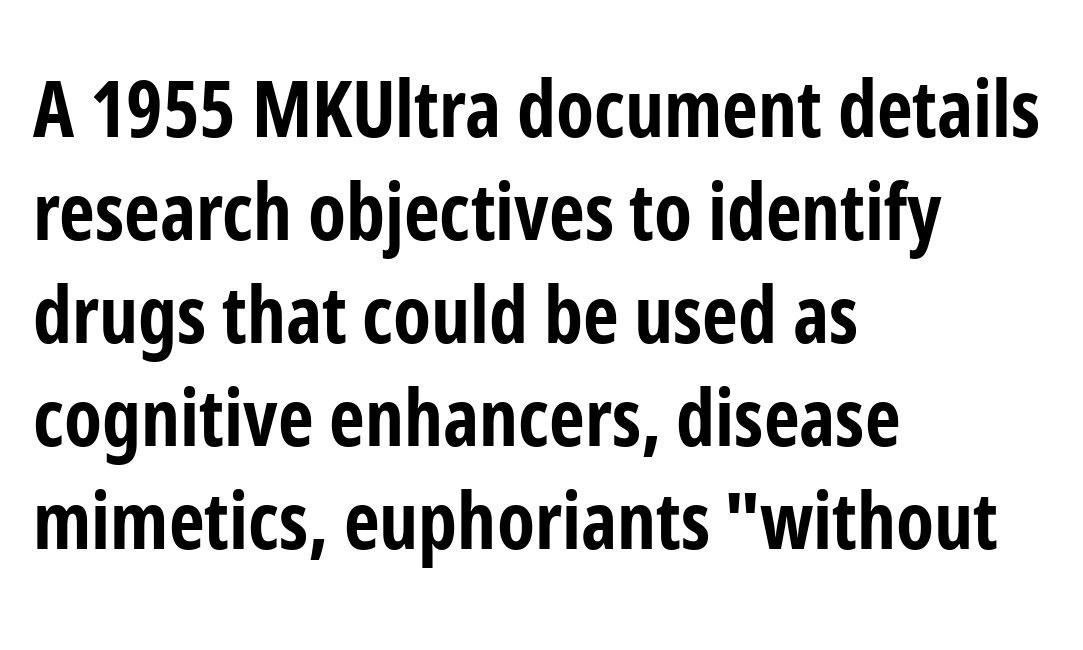
{"serif": "no", "italic": "no", "bold": "yes", "weight": "bold", "width": "condensed", "stroke_contrast": "low", "x_height": "medium", "monospaced": "no", "underline": "no", "align": "left", "line_spacing": "normal", "line_spacing_ratio": 1.32, "letter_spacing": "normal", "letter_spacing_em": 0.0, "glyph_px": 78}
